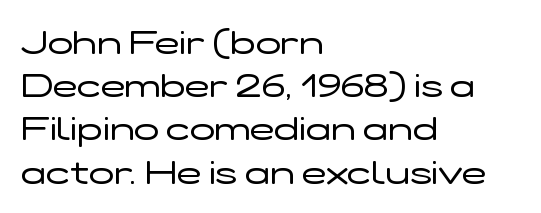
Q: Is the text bold? A: No.
Q: Is the text italic (slanted)? A: No, it is upright.
Q: Is the typeface a serif or a sans-serif typeface? A: Sans-serif.
Q: Is the text underlined? A: No.
Q: How is the paragraph aligned? A: Left-aligned.
Q: Is the spacing between letters normal or unusually wide? A: Normal.
Q: Is the spacing between lines tight, normal or loose? A: Normal.
Q: Width (condensed, normal, or wide)? A: Wide.
Q: Stroke contrast? A: Low.
Q: x-height? A: Medium.
Q: Monospaced? A: No.
